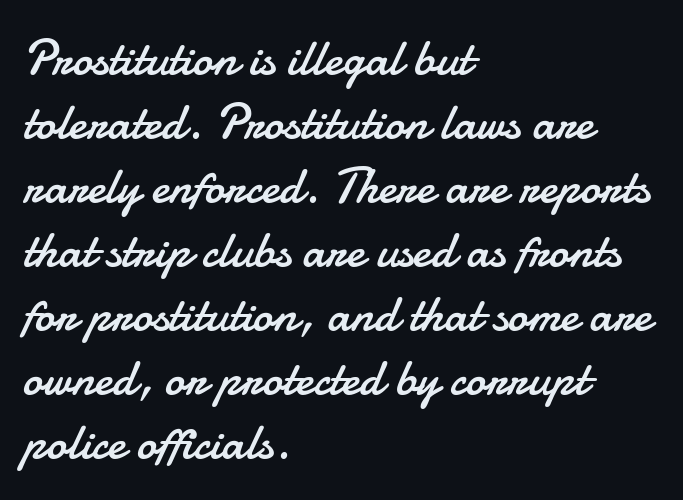
Q: Is the text bold? A: No.
Q: Is the text italic (slanted)? A: Yes.
Q: Is the typeface a serif or a sans-serif typeface? A: Sans-serif.
Q: Is the text underlined? A: No.
Q: How is the paragraph aligned? A: Left-aligned.
Q: Is the spacing between letters normal or unusually wide? A: Normal.
Q: Is the spacing between lines tight, normal or loose? A: Normal.
Q: Width (condensed, normal, or wide)? A: Normal.
Q: Stroke contrast? A: Low.
Q: x-height? A: Small.
Q: Monospaced? A: No.
